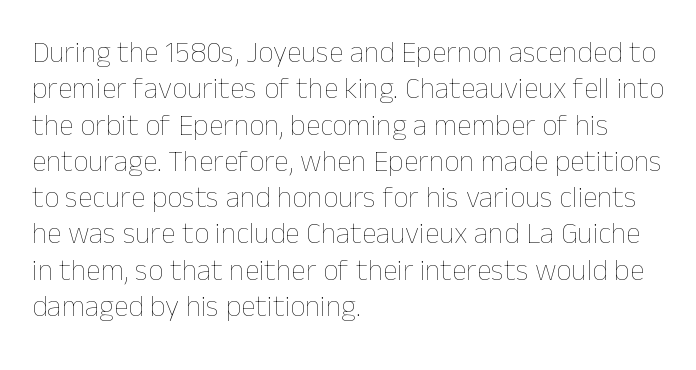
{"italic": "no", "bold": "no", "weight": "thin", "width": "normal", "stroke_contrast": "low", "x_height": "medium", "monospaced": "no", "underline": "no", "align": "left", "line_spacing_ratio": 1.21, "letter_spacing": "normal", "letter_spacing_em": 0.0, "glyph_px": 30}
